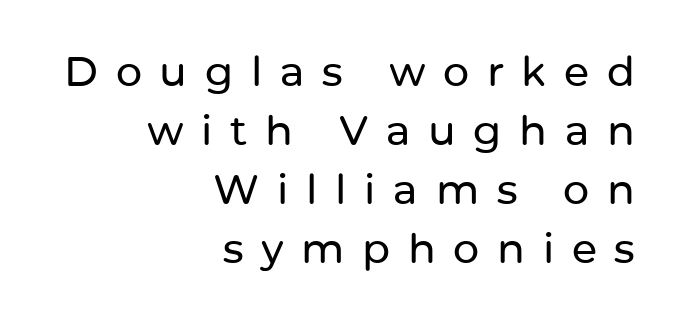
Normally led — the rows are evenly, conventionally spaced. Anything drawn beneath the words? Only blank space. Inter-character spacing is expanded well beyond the font's built-in metrics. This sample uses an upright cut, with every glyph sitting square on the baseline.
